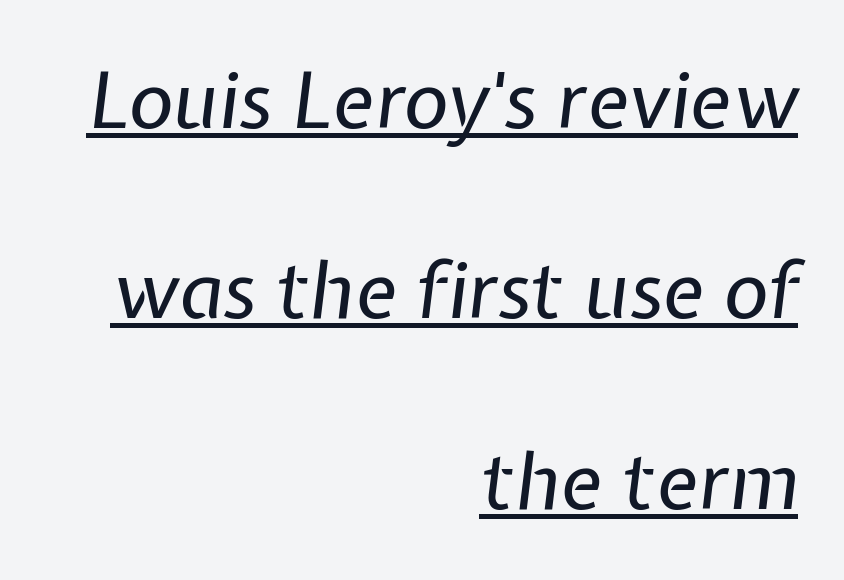
Every character sits at an angle, as italics do. Characters follow at the spacing the type designer built in. Leading: increased. Looks like regular typesetting: each glyph gets only the width it needs. This is not heavy type; no bold has been used. Notice how the passage keeps a crisp vertical edge on the right only.
